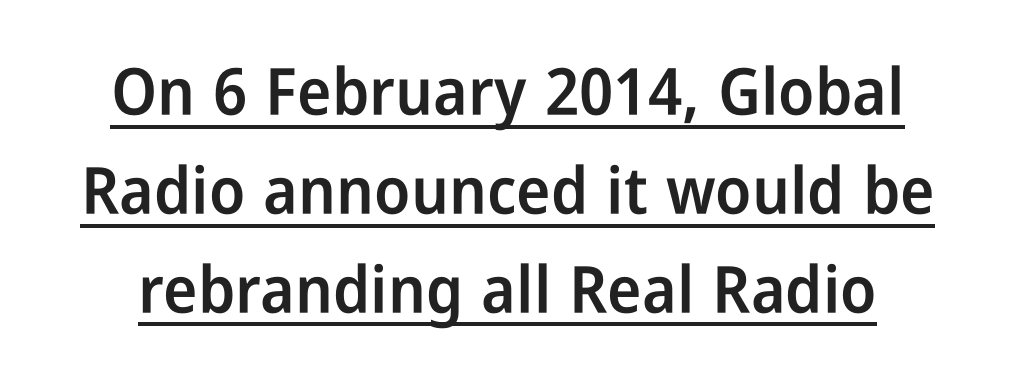
The font's upright variant was chosen for this text. Line spacing here is normal. Weight: semibold (demi). Decoration check: the copy is underlined.
